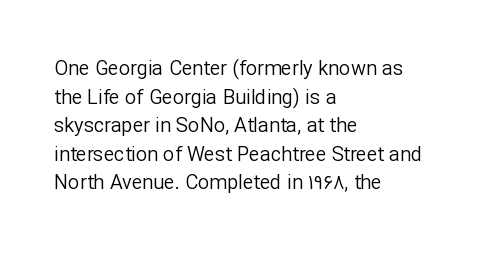
Q: Is the text bold? A: No.
Q: Is the text italic (slanted)? A: No, it is upright.
Q: Is the text underlined? A: No.
Q: How is the paragraph aligned? A: Left-aligned.
Q: Is the spacing between letters normal or unusually wide? A: Normal.
Q: Is the spacing between lines tight, normal or loose? A: Normal.
